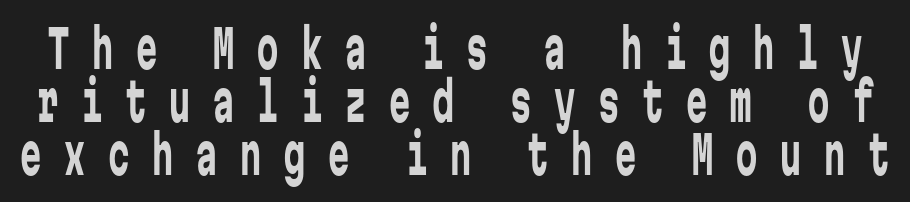
Q: Is the text bold? A: No.
Q: Is the text italic (slanted)? A: No, it is upright.
Q: Is the typeface a serif or a sans-serif typeface? A: Sans-serif.
Q: Is the text underlined? A: No.
Q: Is the spacing between letters normal or unusually wide? A: Unusually wide.
Q: Is the spacing between lines tight, normal or loose? A: Tight.
Q: Width (condensed, normal, or wide)? A: Condensed.
Q: Stroke contrast? A: Low.
Q: x-height? A: Medium.
Q: Monospaced? A: Yes.
